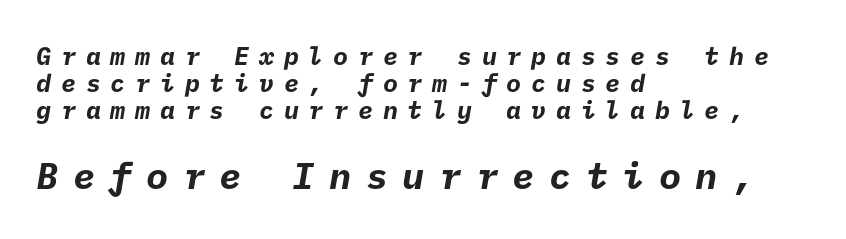
Type size steps up from the first block to the second. Between one letter and the next there's a generous, obvious gap. The passage shown is typeset with a sans-serif family. Rows of type sit shoulder to shoulder in the vertical direction.
